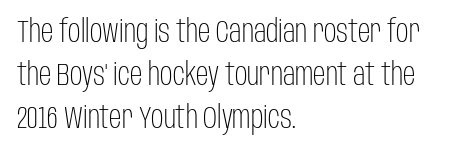
{"serif": "no", "italic": "no", "bold": "no", "weight": "light", "width": "condensed", "stroke_contrast": "low", "x_height": "large", "monospaced": "no", "underline": "no", "align": "left", "line_spacing": "normal", "line_spacing_ratio": 1.38, "letter_spacing": "normal", "letter_spacing_em": 0.0, "glyph_px": 31}
